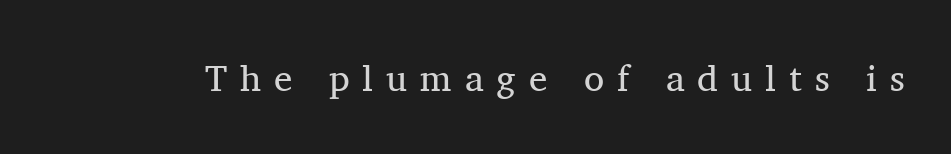
{"serif": "yes", "italic": "no", "bold": "no", "weight": "regular", "width": "normal", "stroke_contrast": "medium", "x_height": "medium", "monospaced": "no", "underline": "no", "letter_spacing": "wide", "letter_spacing_em": 0.35, "glyph_px": 37}
